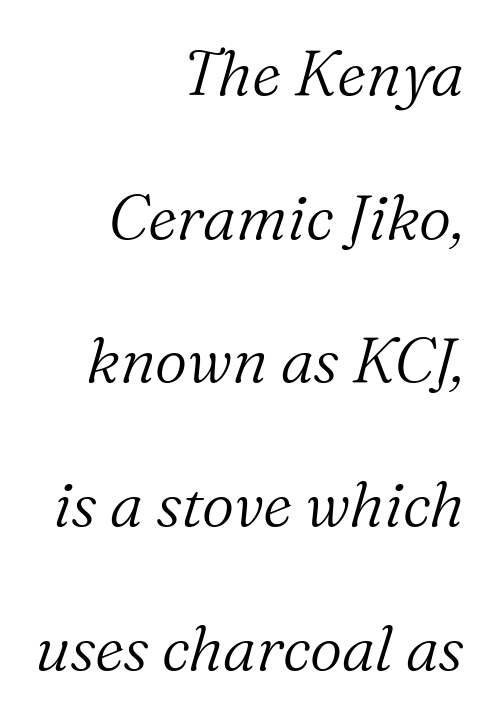
Q: Is the text bold? A: No.
Q: Is the text italic (slanted)? A: Yes, it leans right by about 16 degrees.
Q: Is the typeface a serif or a sans-serif typeface? A: Serif.
Q: Is the text underlined? A: No.
Q: How is the paragraph aligned? A: Right-aligned.
Q: Is the spacing between letters normal or unusually wide? A: Normal.
Q: Is the spacing between lines tight, normal or loose? A: Loose.
Q: Width (condensed, normal, or wide)? A: Normal.
Q: Stroke contrast? A: Medium.
Q: x-height? A: Medium.
Q: Monospaced? A: No.
